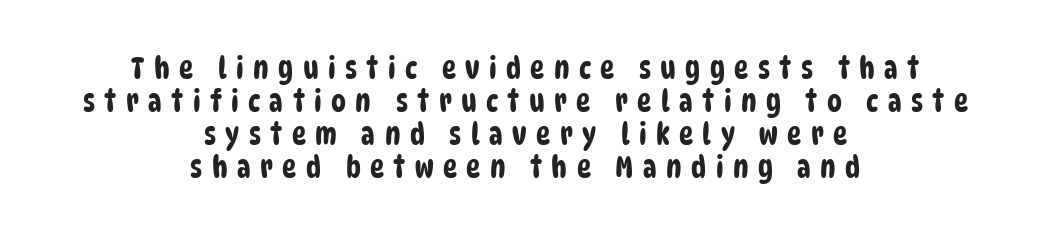
{"serif": "no", "width": "condensed", "stroke_contrast": "low", "x_height": "large", "monospaced": "no", "underline": "no", "align": "center", "line_spacing": "tight", "line_spacing_ratio": 1.1, "letter_spacing": "wide", "letter_spacing_em": 0.31, "glyph_px": 30}
